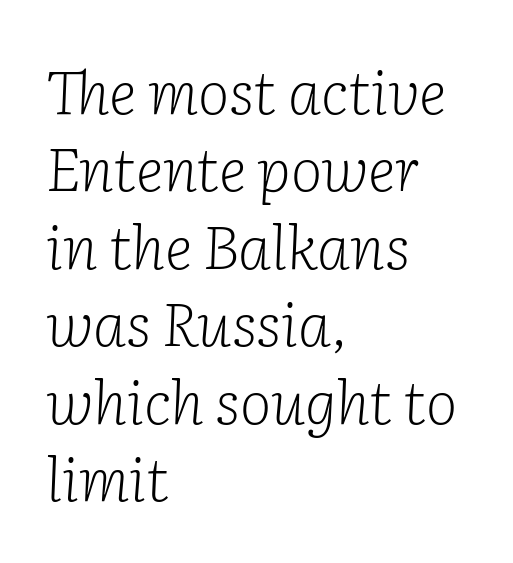
{"serif": "yes", "italic": "yes", "lean": "right", "slant_degrees": 2, "bold": "no", "weight": "light", "width": "normal", "stroke_contrast": "low", "x_height": "medium", "monospaced": "no", "underline": "no", "align": "left", "line_spacing": "normal", "line_spacing_ratio": 1.29, "letter_spacing": "normal", "letter_spacing_em": 0.0, "glyph_px": 60}
